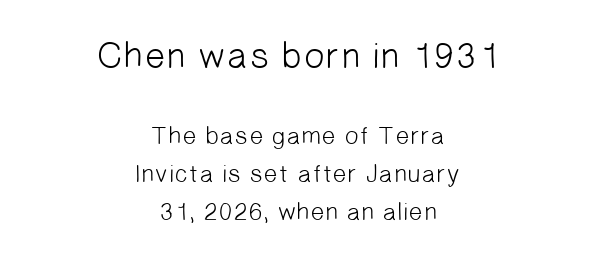
The rendering shows plain stroke endings on the letterforms — a sans-serif design. In this sample the first text group is rendered at the bigger scale. This sample keeps an unexceptional amount of space between lines. The typeface has the unassuming heft of standard copy or less. Honestly, there is no underline to notice here at all.
